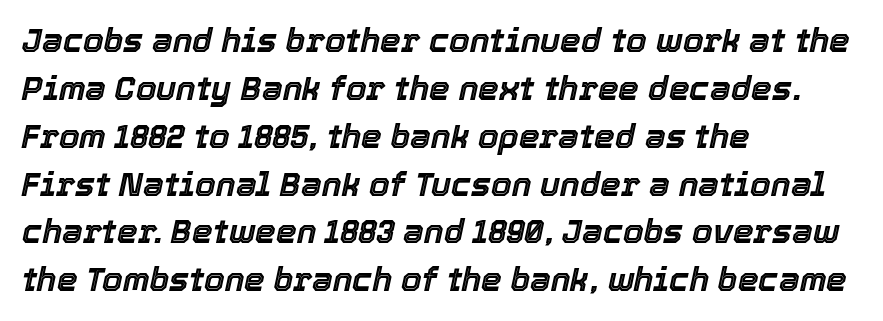
{"italic": "yes", "lean": "right", "slant_degrees": 12, "width": "normal", "x_height": "medium", "monospaced": "no", "underline": "no", "align": "left", "line_spacing": "normal", "line_spacing_ratio": 1.45, "letter_spacing": "normal", "letter_spacing_em": 0.0, "glyph_px": 33}
